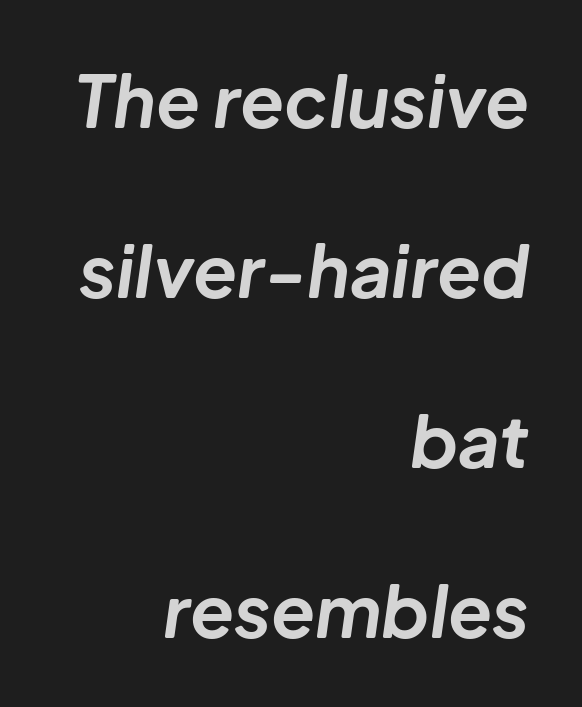
{"italic": "yes", "lean": "right", "slant_degrees": 8, "bold": "yes", "weight": "bold", "width": "normal", "stroke_contrast": "low", "x_height": "medium", "monospaced": "no", "underline": "no", "align": "right", "line_spacing": "loose", "line_spacing_ratio": 2.36, "letter_spacing": "normal", "letter_spacing_em": 0.0, "glyph_px": 72}
